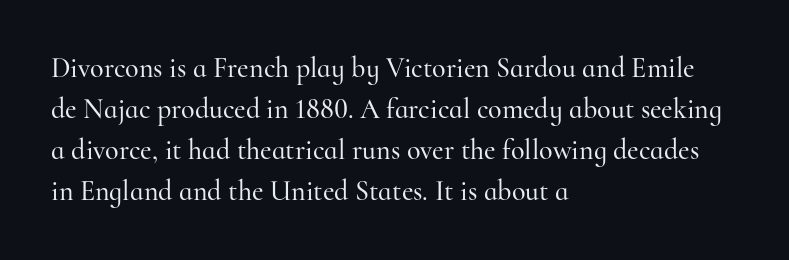
{"serif": "yes", "italic": "no", "width": "normal", "stroke_contrast": "high", "x_height": "small", "monospaced": "no", "underline": "no", "align": "left", "line_spacing": "normal", "line_spacing_ratio": 1.46, "letter_spacing": "normal", "letter_spacing_em": 0.0, "glyph_px": 28}
